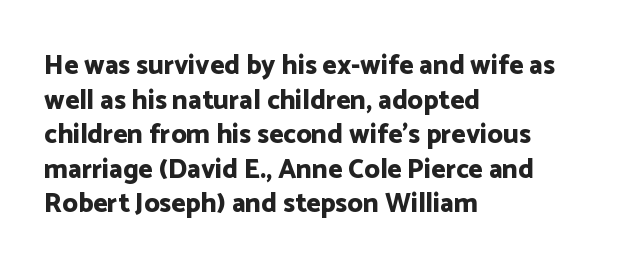
Q: Is the text bold? A: Yes.
Q: Is the text italic (slanted)? A: No, it is upright.
Q: Is the text underlined? A: No.
Q: How is the paragraph aligned? A: Left-aligned.
Q: Is the spacing between letters normal or unusually wide? A: Normal.
Q: Is the spacing between lines tight, normal or loose? A: Normal.
